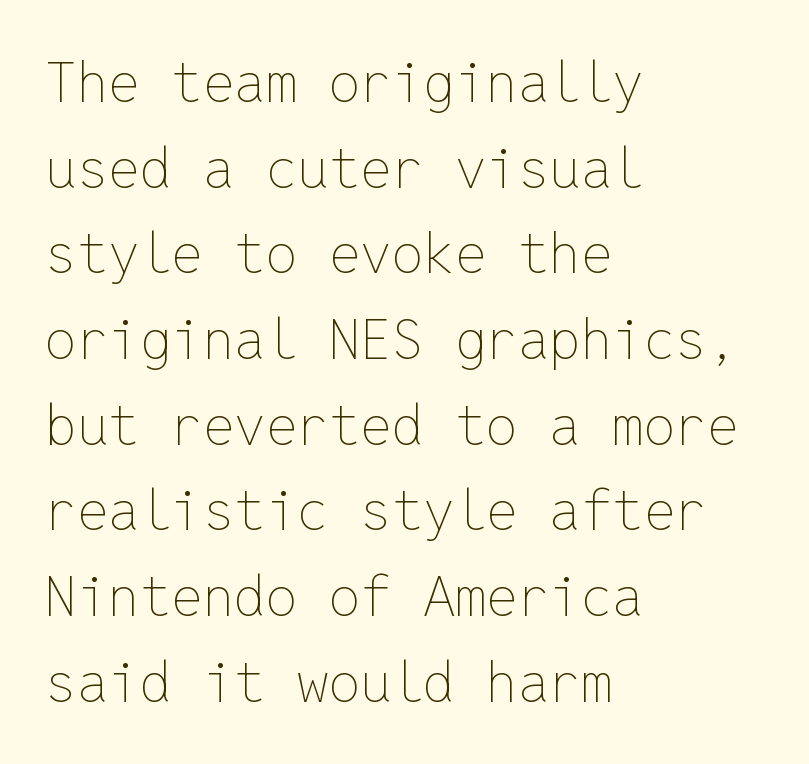
The image shows 56 px thin type, upright, monospaced; set left-aligned, normal line spacing (1.53x), normal letter spacing, not underlined; low stroke contrast and a medium x-height.
